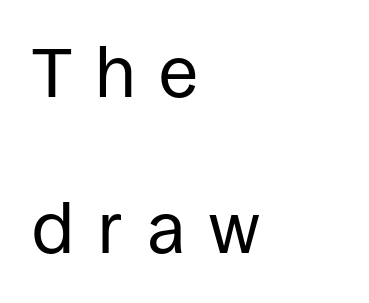
This sample is left-justified, so line endings fall wherever the words run out. The type family on display is of the sans-serif kind. Clear beneath every line of the passage. This rendering widens character spacing well past its baseline value. Successive baselines arrive slowly, with a big drop between each. Here the designer chose a conventional face with non-uniform glyph widths.
